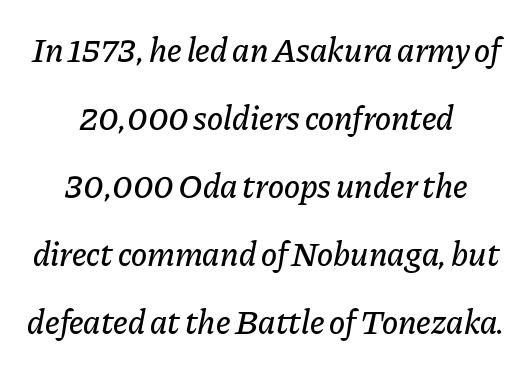
The image shows 34 px text type, italic (leaning right); set centered, loose line spacing (2.0x), normal letter spacing, not underlined; low stroke contrast and a medium x-height.
